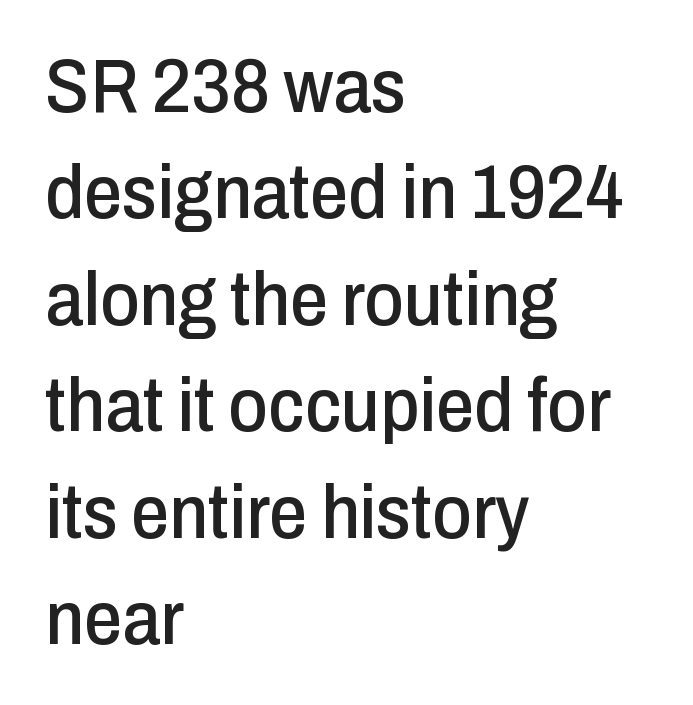
The image shows 76 px condensed sans-serif type, upright; set left-aligned, normal line spacing (1.4x), normal letter spacing, not underlined; low stroke contrast and a medium x-height.
